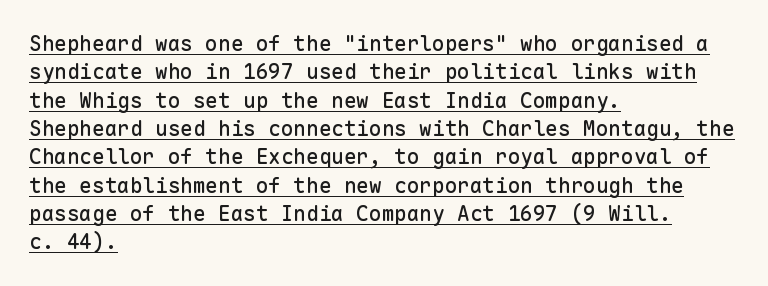
The image shows 21 px text type, upright; set left-aligned, normal line spacing (1.35x), normal letter spacing, underlined.
